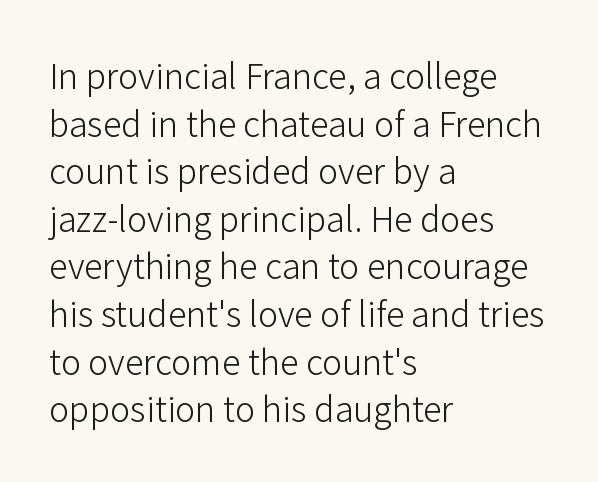
The image shows 34 px light sans-serif type, upright; set left-aligned, normal line spacing (1.4x), normal letter spacing, not underlined; low stroke contrast and a medium x-height.
